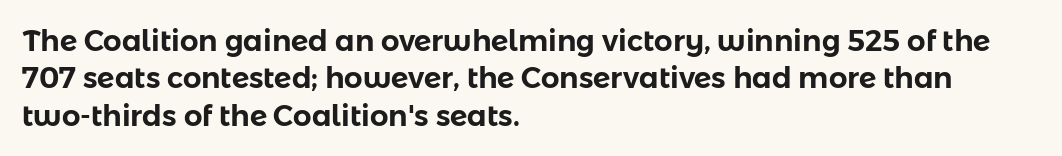
Q: Is the text italic (slanted)? A: No, it is upright.
Q: Is the typeface a serif or a sans-serif typeface? A: Sans-serif.
Q: Is the text underlined? A: No.
Q: How is the paragraph aligned? A: Left-aligned.
Q: Is the spacing between letters normal or unusually wide? A: Normal.
Q: Is the spacing between lines tight, normal or loose? A: Normal.
Q: Width (condensed, normal, or wide)? A: Normal.
Q: Stroke contrast? A: Low.
Q: x-height? A: Medium.
Q: Monospaced? A: No.
